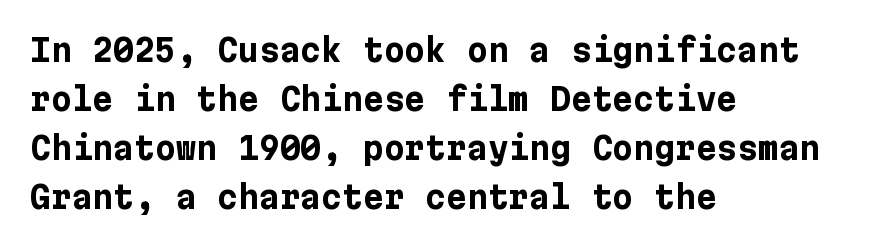
This sample keeps an unexceptional amount of space between lines. The passage shown has conventional tracking throughout. Heft: maximum for text — a bold. No feet cap the strokes, marking this as sans-serif type.
